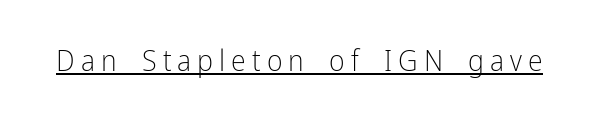
Regarding serifs, this sample does without them. This sample has the flowing, uneven cadence of proportional lettering. Is this a heavy cut? Hardly; it is regular or lighter. These lines have a slow, spaced-out rhythm from letter to letter.
